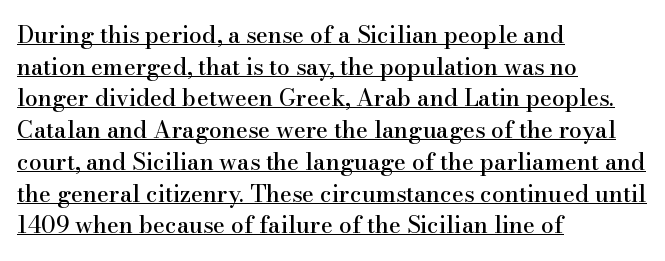
The image shows 23 px text type, upright; set left-aligned, normal line spacing (1.38x), normal letter spacing, underlined.
